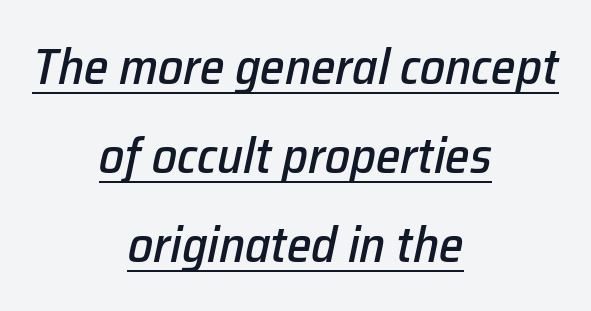
The image shows 50 px text type, italic (leaning right); set centered, line spacing 1.78x, normal letter spacing, underlined; low stroke contrast and a medium x-height.
